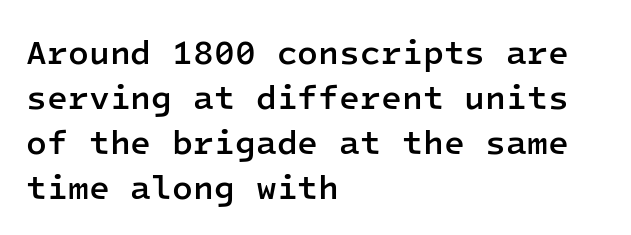
Q: Is the text bold? A: Semi-bold.
Q: Is the text italic (slanted)? A: No, it is upright.
Q: Is the typeface a serif or a sans-serif typeface? A: Sans-serif.
Q: Is the text underlined? A: No.
Q: How is the paragraph aligned? A: Left-aligned.
Q: Is the spacing between letters normal or unusually wide? A: Normal.
Q: Is the spacing between lines tight, normal or loose? A: Normal.
Q: Width (condensed, normal, or wide)? A: Normal.
Q: Stroke contrast? A: Low.
Q: x-height? A: Medium.
Q: Monospaced? A: Yes.
